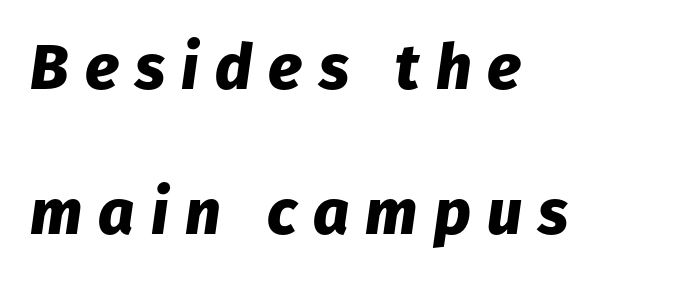
The image shows 63 px heavy type, italic (leaning right); set left-aligned, loose line spacing (2.3x), unusually wide letter spacing (+0.26 em), not underlined; low stroke contrast and a medium x-height.
